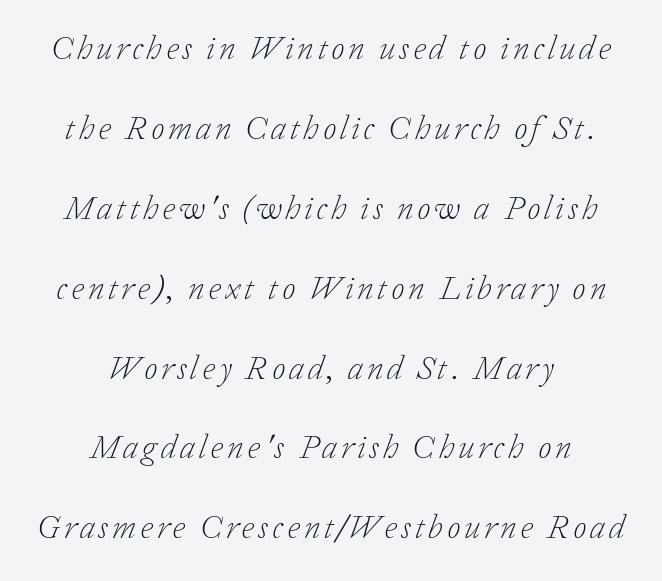
The image shows 34 px light serif type, italic (leaning right); set centered, loose line spacing (2.35x), not underlined; low stroke contrast and a medium x-height.
